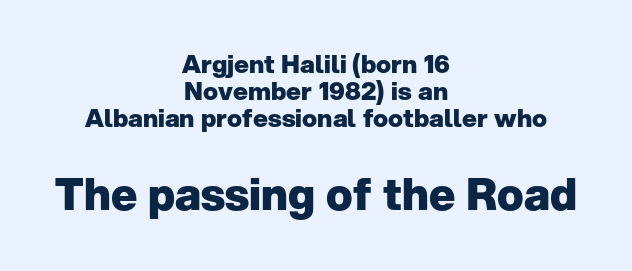
{"serif": "no", "italic": "no", "bold": "yes", "weight": "heavy", "width": "normal", "stroke_contrast": "low", "x_height": "medium", "monospaced": "no", "underline": "no", "align": "center", "line_spacing": "tight", "line_spacing_ratio": 1.08, "letter_spacing": "normal", "letter_spacing_em": 0.0, "larger_block": "second", "size_ratio": 1.76, "glyph_px": 44}
